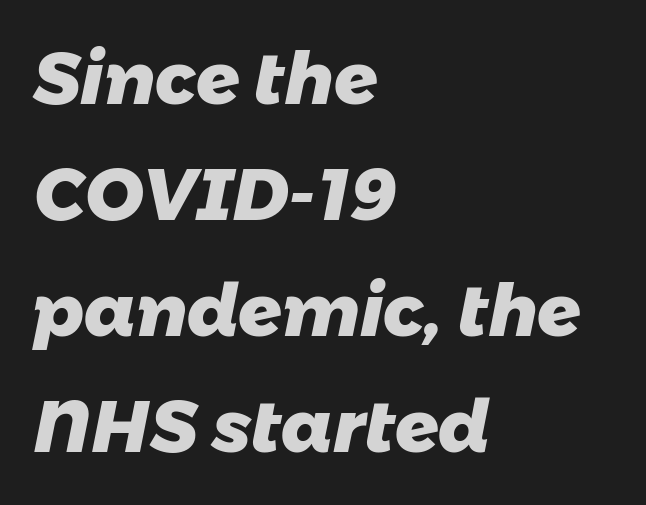
The image shows 72 px heavy sans-serif type; set left-aligned, normal line spacing (1.61x), normal letter spacing, not underlined; low stroke contrast and a medium x-height.
